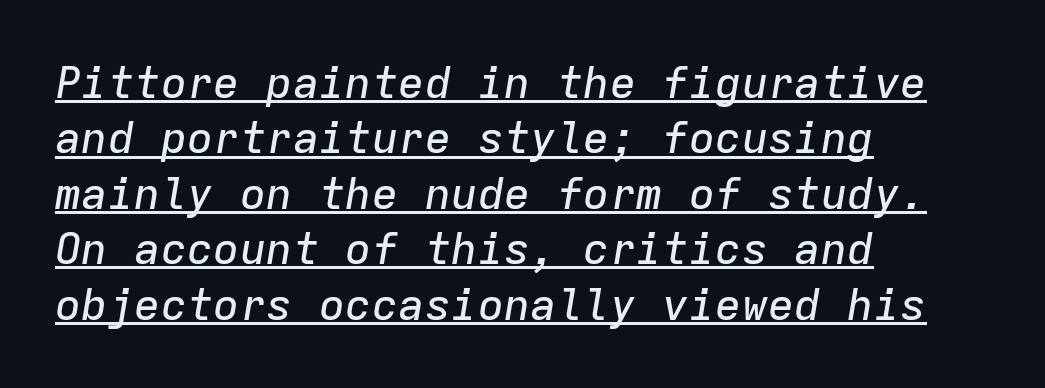
{"italic": "yes", "lean": "right", "slant_degrees": 9, "width": "normal", "stroke_contrast": "low", "x_height": "medium", "monospaced": "yes", "underline": "yes", "align": "left", "line_spacing": "normal", "line_spacing_ratio": 1.26, "letter_spacing": "normal", "letter_spacing_em": 0.0, "glyph_px": 44}
